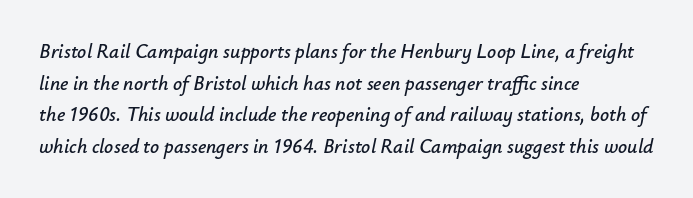
The image shows 20 px text type, italic (leaning right); set left-aligned, normal line spacing (1.58x), normal letter spacing, not underlined.
